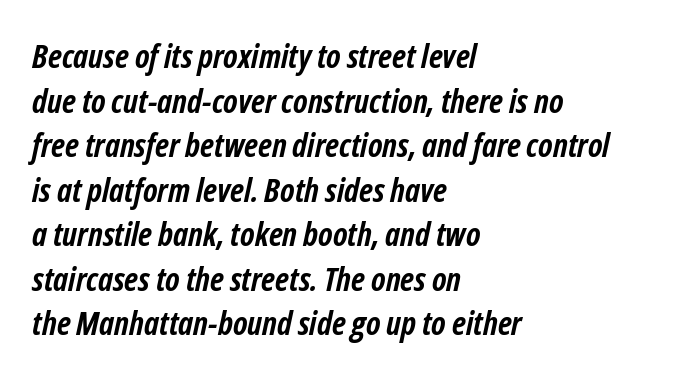
The image shows 33 px semibold, condensed type, italic (leaning right); set left-aligned, normal line spacing (1.35x), normal letter spacing, not underlined; low stroke contrast and a medium x-height.
